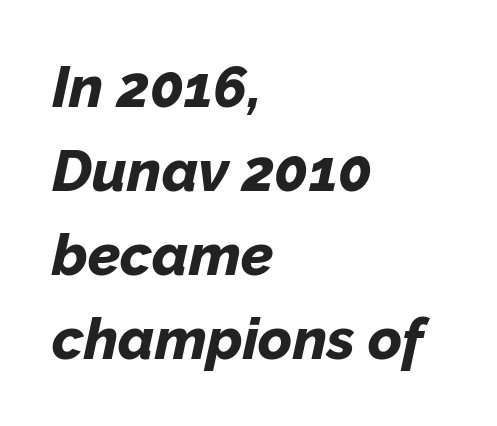
The image shows 58 px bold type, italic (leaning right); set left-aligned, normal line spacing (1.45x), normal letter spacing, not underlined; low stroke contrast and a medium x-height.
